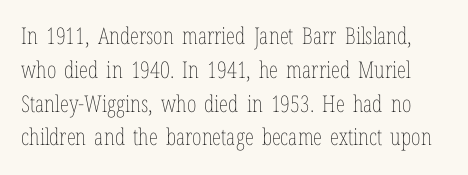
Q: Is the text bold? A: No.
Q: Is the text italic (slanted)? A: No, it is upright.
Q: Is the text underlined? A: No.
Q: Is the spacing between letters normal or unusually wide? A: Normal.
Q: Is the spacing between lines tight, normal or loose? A: Normal.
